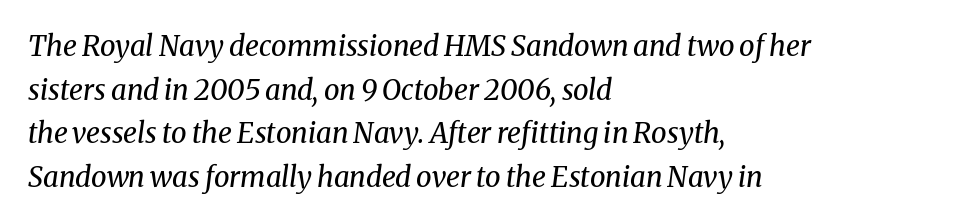
{"serif": "yes", "italic": "yes", "lean": "right", "slant_degrees": 8, "bold": "no", "weight": "regular", "width": "normal", "stroke_contrast": "medium", "x_height": "medium", "monospaced": "no", "underline": "no", "align": "left", "line_spacing": "normal", "line_spacing_ratio": 1.56, "letter_spacing": "normal", "letter_spacing_em": 0.0, "glyph_px": 28}
